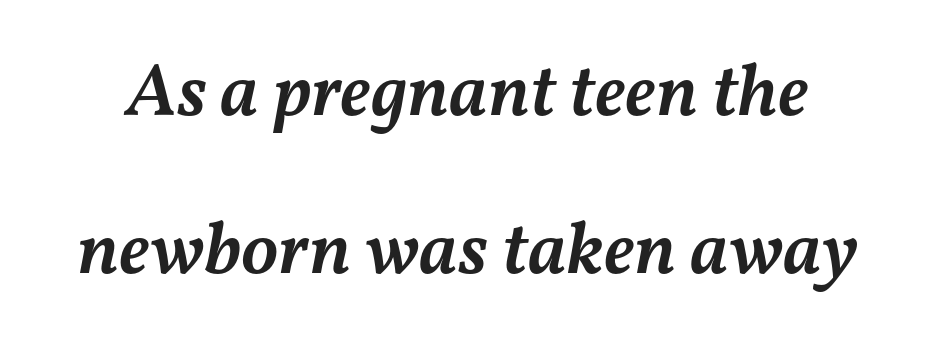
Q: Is the text bold? A: Semi-bold.
Q: Is the text italic (slanted)? A: Yes, it leans right by about 11 degrees.
Q: Is the text underlined? A: No.
Q: Is the spacing between letters normal or unusually wide? A: Normal.
Q: Is the spacing between lines tight, normal or loose? A: Loose.
Q: Width (condensed, normal, or wide)? A: Normal.
Q: Stroke contrast? A: Medium.
Q: x-height? A: Medium.
Q: Monospaced? A: No.
